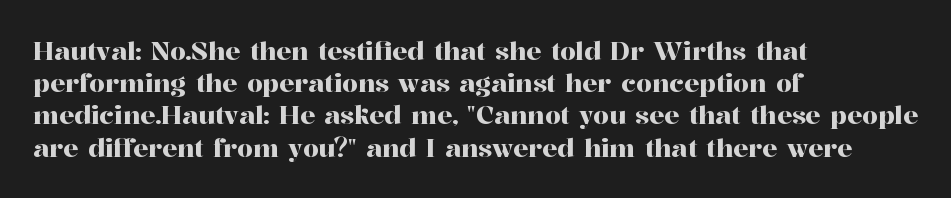
Q: Is the text italic (slanted)? A: No, it is upright.
Q: Is the text underlined? A: No.
Q: How is the paragraph aligned? A: Left-aligned.
Q: Is the spacing between letters normal or unusually wide? A: Normal.
Q: Is the spacing between lines tight, normal or loose? A: Normal.
